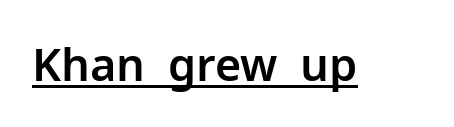
Q: Is the text italic (slanted)? A: No, it is upright.
Q: Is the typeface a serif or a sans-serif typeface? A: Sans-serif.
Q: Is the text underlined? A: Yes.
Q: Is the spacing between letters normal or unusually wide? A: Normal.
Q: Width (condensed, normal, or wide)? A: Normal.
Q: Stroke contrast? A: Low.
Q: x-height? A: Medium.
Q: Monospaced? A: No.
